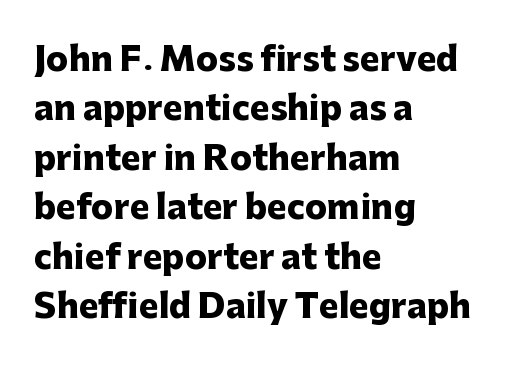
Q: Is the text bold? A: Yes.
Q: Is the text italic (slanted)? A: No, it is upright.
Q: Is the typeface a serif or a sans-serif typeface? A: Sans-serif.
Q: Is the text underlined? A: No.
Q: How is the paragraph aligned? A: Left-aligned.
Q: Is the spacing between letters normal or unusually wide? A: Normal.
Q: Is the spacing between lines tight, normal or loose? A: Normal.
Q: Width (condensed, normal, or wide)? A: Normal.
Q: Stroke contrast? A: Low.
Q: x-height? A: Medium.
Q: Monospaced? A: No.
